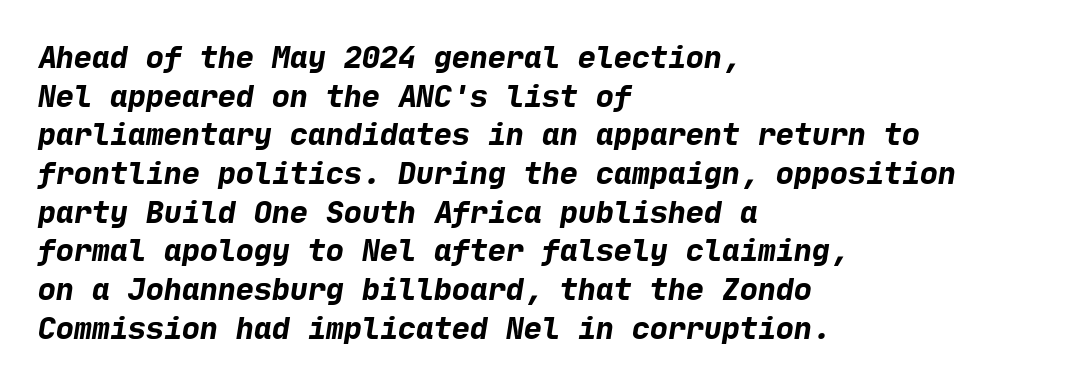
Leftover space on each line is placed entirely after the last word. The rendering shows plain stroke endings on the letterforms — a sans-serif design. Stroke thickness is high; the sample reads as a true bold. Decoration check: the copy has no underline.
